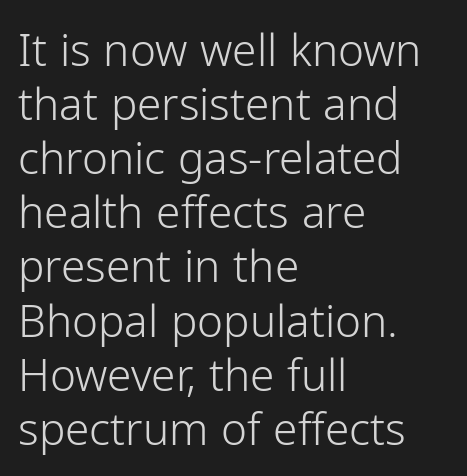
This sample is left-justified, so line endings fall wherever the words run out. Weight: not bold — regular or lighter. The letters stand straight up with perfectly vertical stems. Does the type have serifs? No, each stem ends abruptly.
